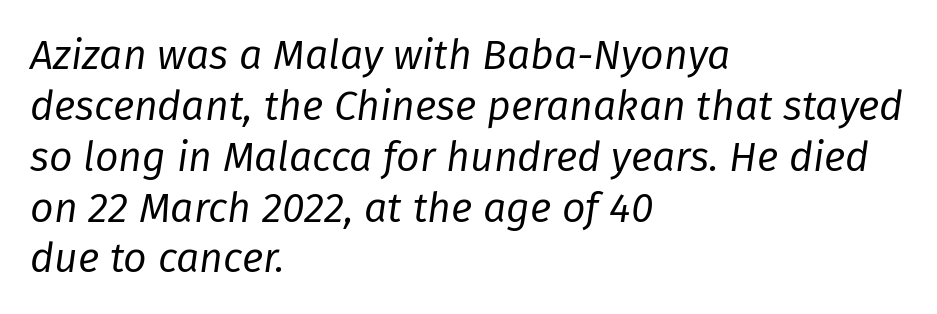
{"italic": "yes", "lean": "right", "slant_degrees": 8, "bold": "no", "weight": "regular", "width": "normal", "stroke_contrast": "low", "x_height": "medium", "monospaced": "no", "underline": "no", "align": "left", "line_spacing_ratio": 1.24, "letter_spacing": "normal", "letter_spacing_em": 0.0, "glyph_px": 41}
